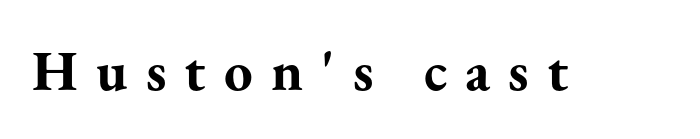
Q: Is the text bold? A: Yes.
Q: Is the text italic (slanted)? A: No, it is upright.
Q: Is the typeface a serif or a sans-serif typeface? A: Serif.
Q: Is the text underlined? A: No.
Q: Is the spacing between letters normal or unusually wide? A: Unusually wide.
Q: Width (condensed, normal, or wide)? A: Normal.
Q: Stroke contrast? A: Medium.
Q: x-height? A: Small.
Q: Monospaced? A: No.
